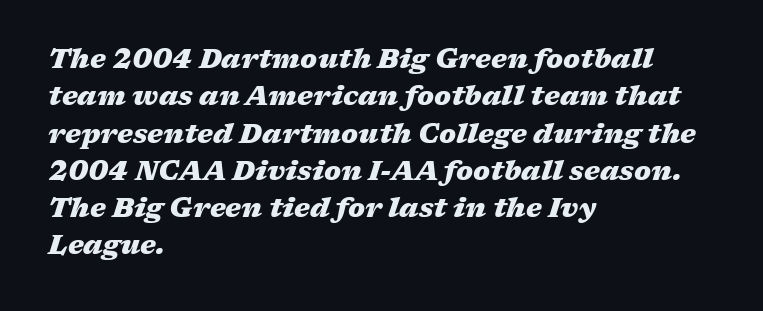
Every letter is thick-stroked: bold, no question. These lines sit exactly where default settings would place them. If you drew a ruler down the left edge, every line would touch it. Descenders are the only things crossing below the line.
